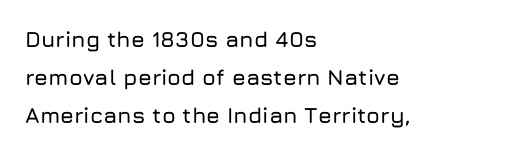
The image shows 22 px text type, upright; set left-aligned, line spacing 1.72x, normal letter spacing, not underlined.
